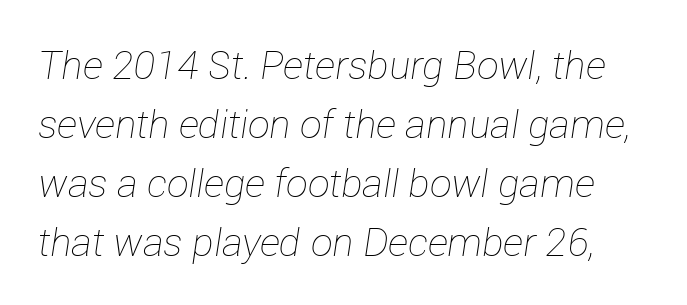
Here the glyphs are tracked normally, forming tight word shapes. Heaviness? Minimal to ordinary, like unemphasized prose. Would a proofreader flag this as italicized? Yes. Varying glyph widths throughout — classic text-font behaviour. A bare baseline throughout the passage.
